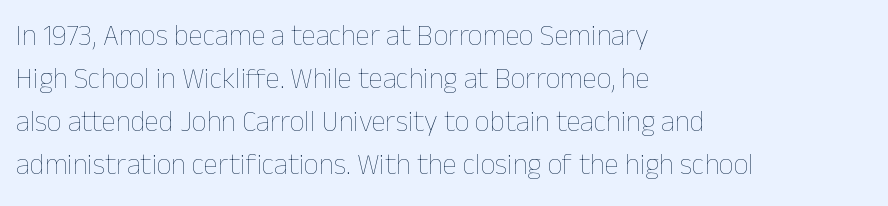
The image shows 29 px thin type, upright; set left-aligned, normal line spacing (1.48x), normal letter spacing, not underlined; low stroke contrast and a medium x-height.
